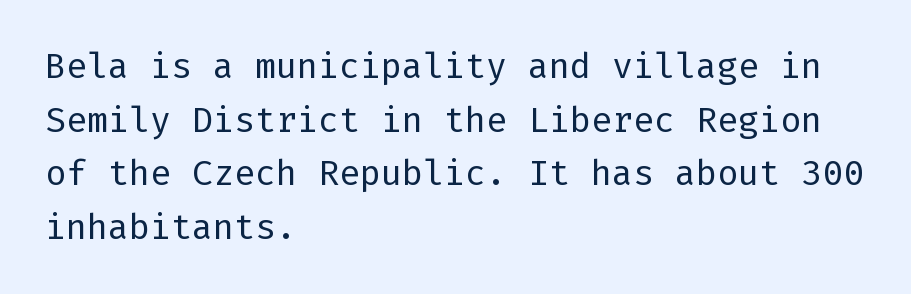
Posture: upright roman. One-word summary of the alignment: left. Summary of weight: not heavy and not bold. The rendering keeps characters at their native spacing. Type without underlining.
